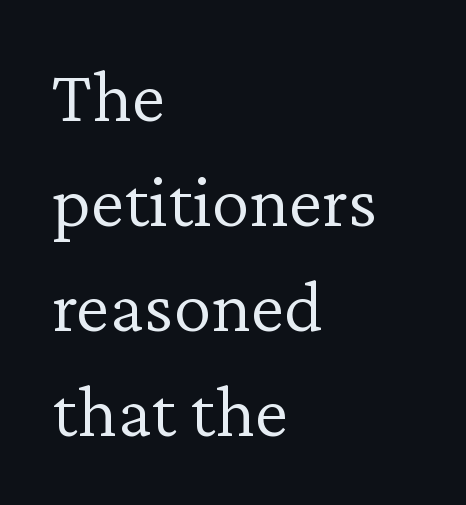
Q: Is the text bold? A: No.
Q: Is the text italic (slanted)? A: No, it is upright.
Q: Is the typeface a serif or a sans-serif typeface? A: Serif.
Q: Is the text underlined? A: No.
Q: How is the paragraph aligned? A: Left-aligned.
Q: Is the spacing between letters normal or unusually wide? A: Normal.
Q: Is the spacing between lines tight, normal or loose? A: Normal.
Q: Width (condensed, normal, or wide)? A: Normal.
Q: Stroke contrast? A: Low.
Q: x-height? A: Medium.
Q: Monospaced? A: No.
